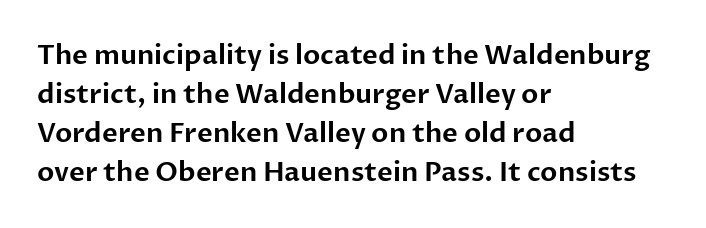
The image shows 27 px text type, upright; set left-aligned, normal line spacing (1.44x), normal letter spacing, not underlined.
